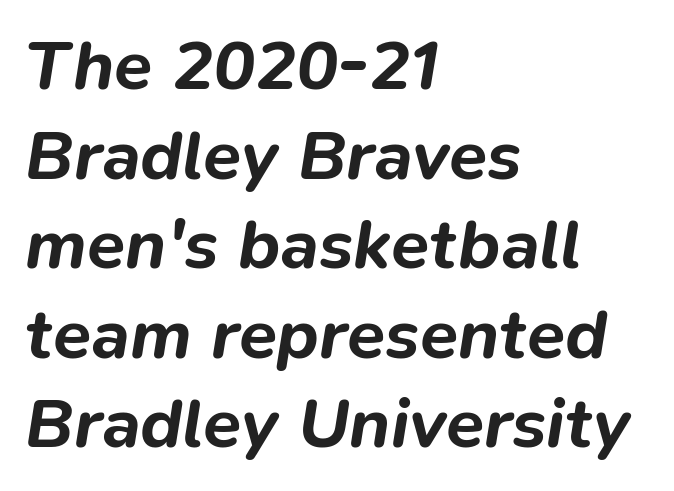
{"italic": "yes", "lean": "right", "slant_degrees": 9, "bold": "yes", "weight": "bold", "width": "normal", "stroke_contrast": "low", "x_height": "medium", "monospaced": "no", "underline": "no", "align": "left", "line_spacing": "normal", "line_spacing_ratio": 1.28, "letter_spacing": "normal", "letter_spacing_em": 0.0, "glyph_px": 70}
